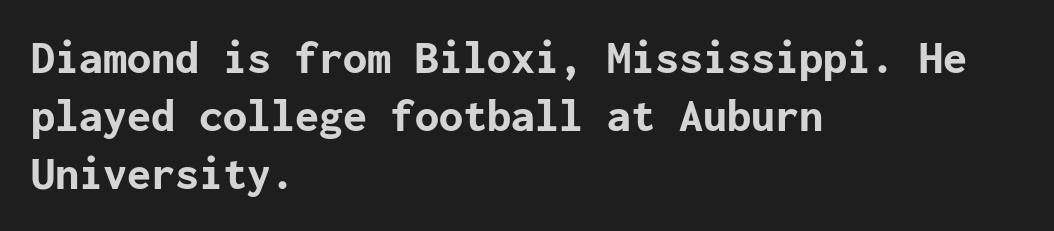
Q: Is the text bold? A: Yes.
Q: Is the text italic (slanted)? A: No, it is upright.
Q: Is the typeface a serif or a sans-serif typeface? A: Sans-serif.
Q: Is the text underlined? A: No.
Q: How is the paragraph aligned? A: Left-aligned.
Q: Is the spacing between letters normal or unusually wide? A: Normal.
Q: Width (condensed, normal, or wide)? A: Normal.
Q: Stroke contrast? A: Low.
Q: x-height? A: Medium.
